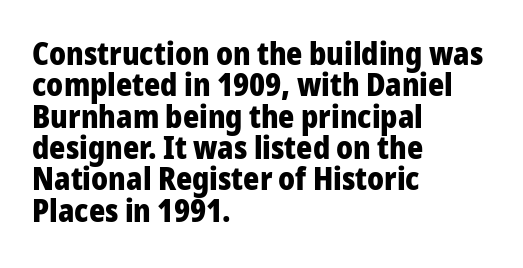
{"serif": "no", "italic": "no", "bold": "yes", "weight": "heavy", "width": "normal", "stroke_contrast": "low", "x_height": "medium", "monospaced": "no", "underline": "no", "align": "left", "line_spacing": "tight", "line_spacing_ratio": 1.01, "letter_spacing": "normal", "letter_spacing_em": 0.0, "glyph_px": 31}
